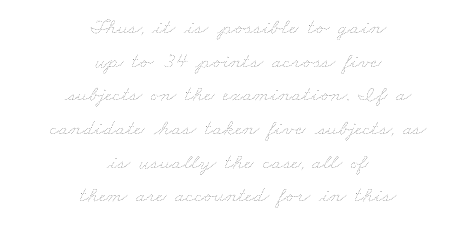
{"bold": "no", "underline": "no", "align": "center", "line_spacing": "normal", "line_spacing_ratio": 1.53, "letter_spacing": "normal", "letter_spacing_em": 0.0, "glyph_px": 22}
